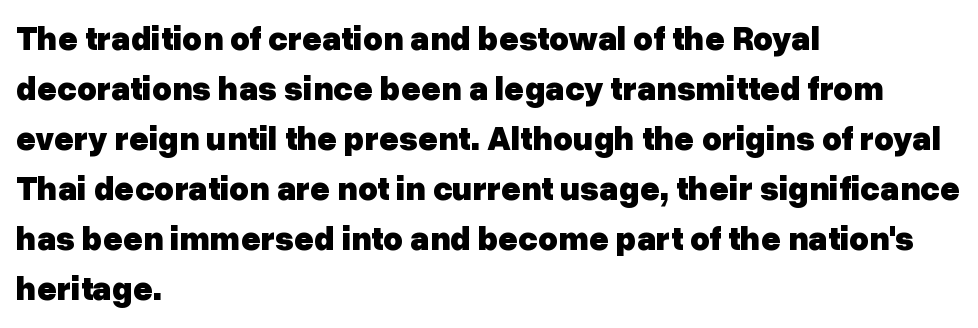
The letters sit at their default tracking, neither squeezed nor spread. Leading: standard. The type family on display is of the sans-serif kind. In terms of posture, this sample is upright.
